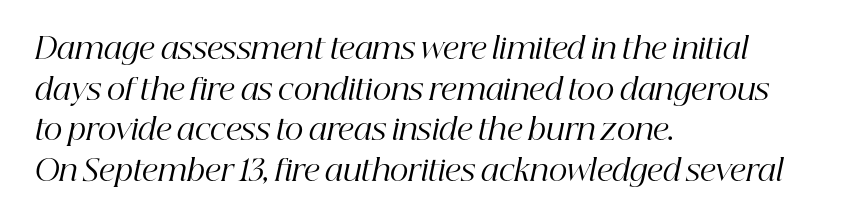
{"serif": "yes", "italic": "yes", "lean": "right", "slant_degrees": 12, "bold": "no", "weight": "regular", "width": "normal", "stroke_contrast": "high", "x_height": "medium", "monospaced": "no", "underline": "no", "align": "left", "line_spacing": "normal", "line_spacing_ratio": 1.4, "letter_spacing": "normal", "letter_spacing_em": 0.0, "glyph_px": 29}
